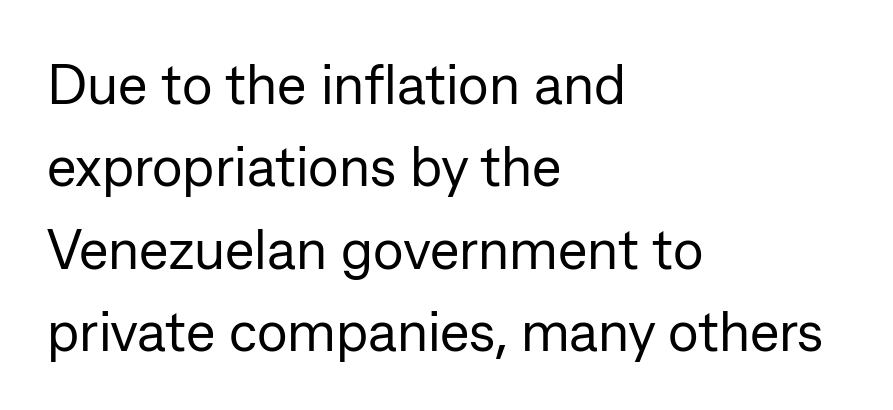
{"serif": "no", "italic": "no", "bold": "no", "weight": "regular", "width": "normal", "stroke_contrast": "low", "x_height": "medium", "monospaced": "no", "underline": "no", "align": "left", "line_spacing": "normal", "line_spacing_ratio": 1.47, "letter_spacing": "normal", "letter_spacing_em": 0.0, "glyph_px": 56}
